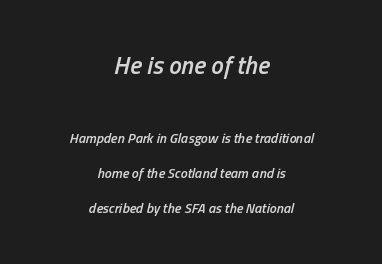
The image shows 25 px text type, italic (leaning right); set centered, loose line spacing (2.49x), normal letter spacing, not underlined; the first (top) block is 1.79x larger.
